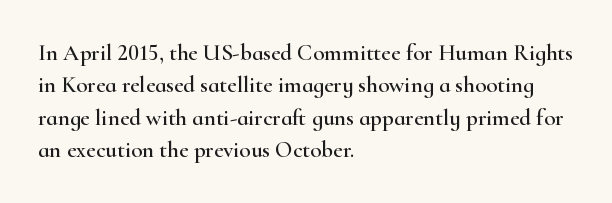
{"italic": "no", "underline": "no", "align": "left", "line_spacing": "normal", "line_spacing_ratio": 1.41, "letter_spacing": "normal", "letter_spacing_em": 0.0, "glyph_px": 23}
